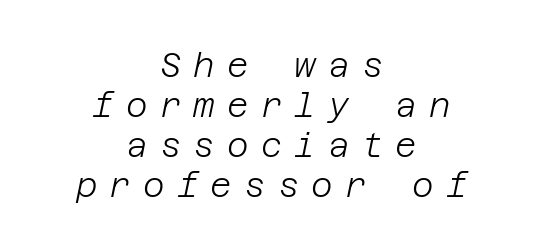
The image shows 33 px light type, italic (leaning right); set centered, line spacing 1.21x, unusually wide letter spacing (+0.37 em), not underlined; low stroke contrast and a large x-height.
